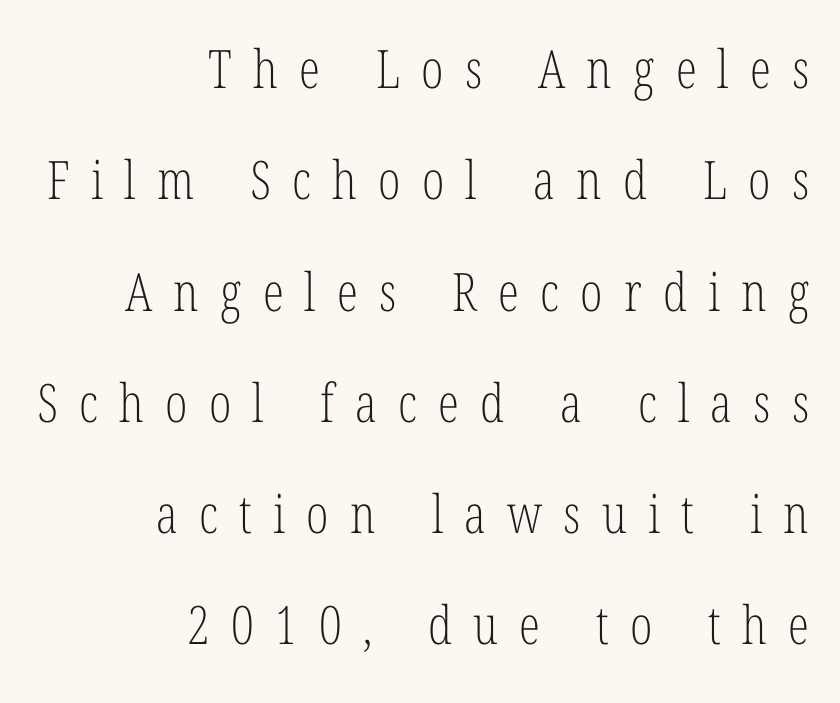
The image shows 53 px light, condensed serif type, upright; set right-aligned, loose line spacing (2.1x), unusually wide letter spacing (+0.4 em), not underlined; low stroke contrast and a medium x-height.
